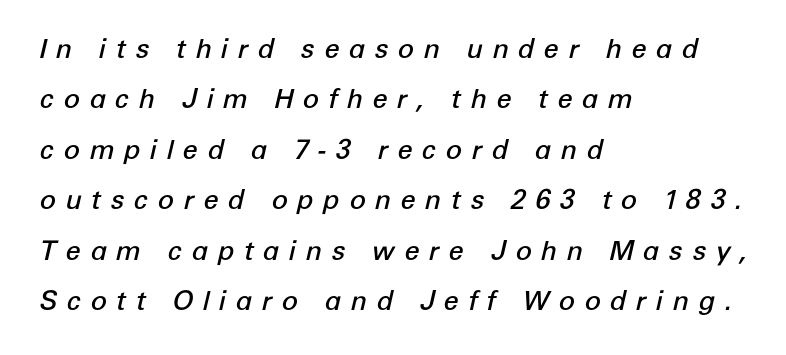
{"italic": "yes", "lean": "right", "slant_degrees": 12, "bold": "semi", "underline": "no", "align": "left", "line_spacing_ratio": 1.87, "letter_spacing": "wide", "letter_spacing_em": 0.34, "glyph_px": 27}
